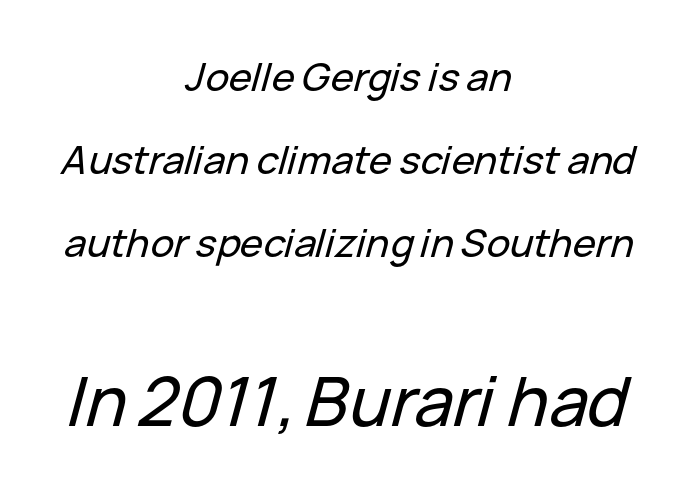
{"italic": "yes", "lean": "right", "slant_degrees": 15, "width": "normal", "stroke_contrast": "low", "x_height": "medium", "monospaced": "no", "underline": "no", "align": "center", "line_spacing": "loose", "line_spacing_ratio": 2.13, "letter_spacing": "normal", "letter_spacing_em": 0.0, "larger_block": "second", "size_ratio": 1.74, "glyph_px": 68}
